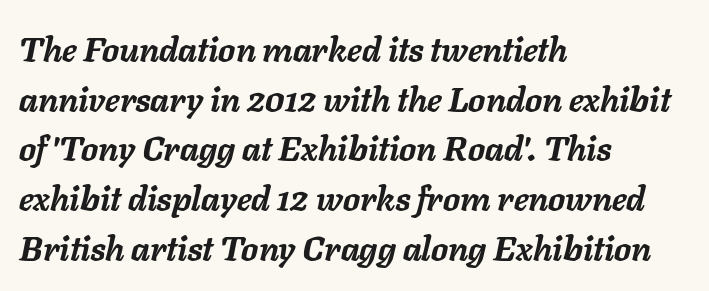
Q: Is the text bold? A: Yes.
Q: Is the text italic (slanted)? A: Yes, it leans right by about 11 degrees.
Q: Is the text underlined? A: No.
Q: How is the paragraph aligned? A: Left-aligned.
Q: Is the spacing between letters normal or unusually wide? A: Normal.
Q: Is the spacing between lines tight, normal or loose? A: Normal.
Q: Width (condensed, normal, or wide)? A: Normal.
Q: Stroke contrast? A: Low.
Q: x-height? A: Medium.
Q: Monospaced? A: No.
